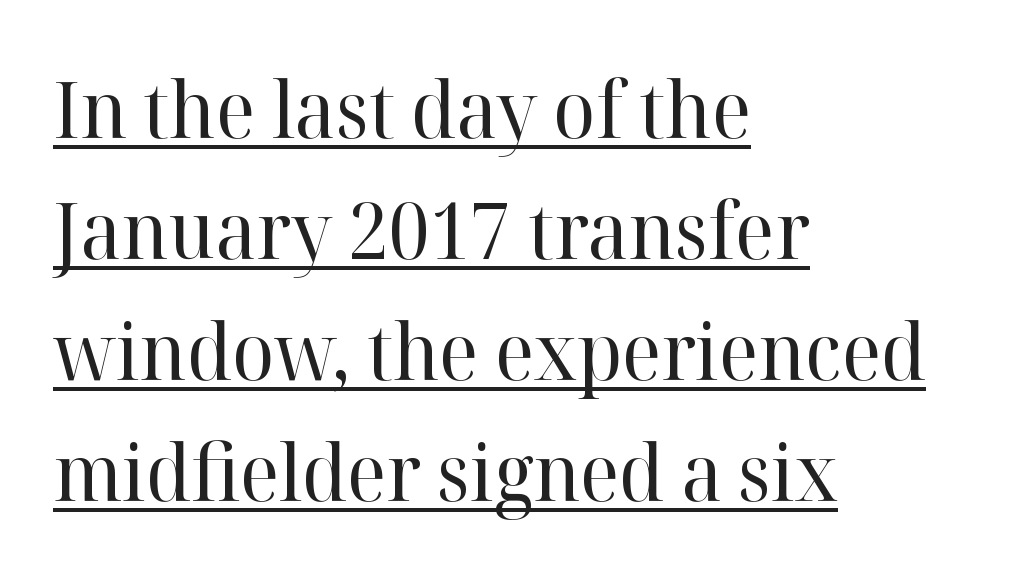
Q: Is the text bold? A: No.
Q: Is the text italic (slanted)? A: No, it is upright.
Q: Is the typeface a serif or a sans-serif typeface? A: Serif.
Q: Is the text underlined? A: Yes.
Q: How is the paragraph aligned? A: Left-aligned.
Q: Is the spacing between letters normal or unusually wide? A: Normal.
Q: Is the spacing between lines tight, normal or loose? A: Normal.
Q: Width (condensed, normal, or wide)? A: Normal.
Q: Stroke contrast? A: High.
Q: x-height? A: Medium.
Q: Monospaced? A: No.
